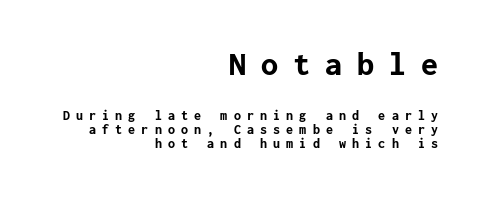
The image shows 34 px bold sans-serif type, upright; set right-aligned, tight line spacing (1.02x), unusually wide letter spacing (+0.44 em), not underlined; the first (top) block is 2.43x larger; low stroke contrast and a medium x-height.
